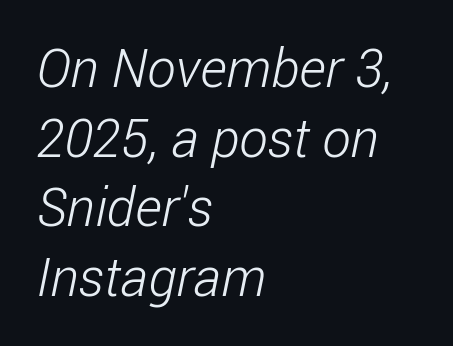
{"serif": "no", "bold": "no", "weight": "light", "width": "condensed", "stroke_contrast": "low", "x_height": "medium", "monospaced": "no", "underline": "no", "align": "left", "line_spacing": "normal", "line_spacing_ratio": 1.29, "letter_spacing": "normal", "letter_spacing_em": 0.0, "glyph_px": 54}
